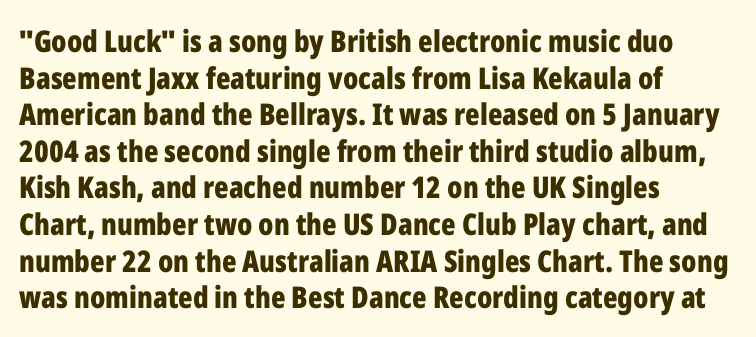
Q: Is the text bold? A: Yes.
Q: Is the text italic (slanted)? A: No, it is upright.
Q: Is the typeface a serif or a sans-serif typeface? A: Sans-serif.
Q: Is the text underlined? A: No.
Q: How is the paragraph aligned? A: Left-aligned.
Q: Is the spacing between letters normal or unusually wide? A: Normal.
Q: Width (condensed, normal, or wide)? A: Condensed.
Q: Stroke contrast? A: Low.
Q: x-height? A: Medium.
Q: Monospaced? A: No.
